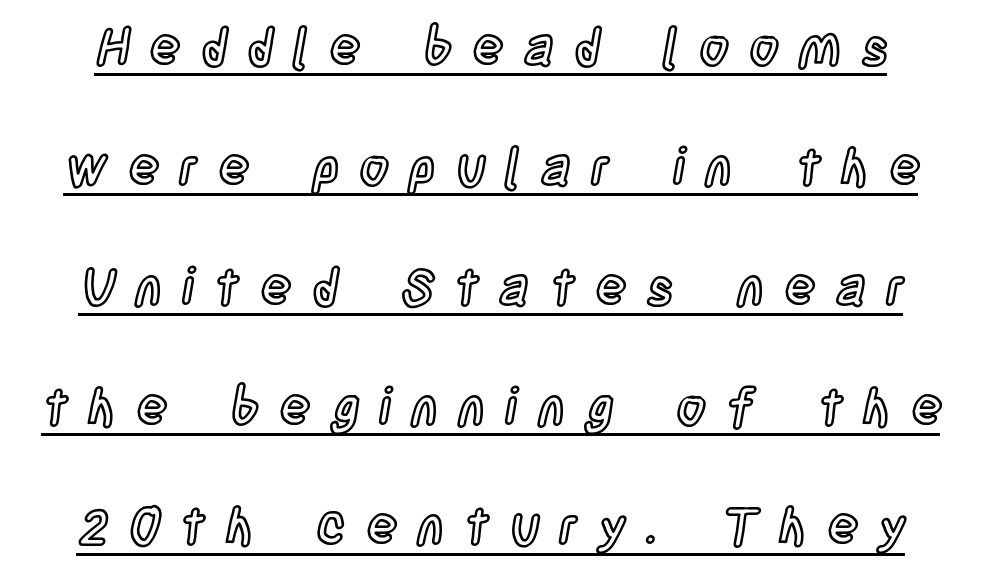
Q: Is the text italic (slanted)? A: Yes.
Q: Is the text underlined? A: Yes.
Q: Is the spacing between letters normal or unusually wide? A: Unusually wide.
Q: Is the spacing between lines tight, normal or loose? A: Loose.
Q: Width (condensed, normal, or wide)? A: Condensed.
Q: x-height? A: Large.
Q: Monospaced? A: No.
